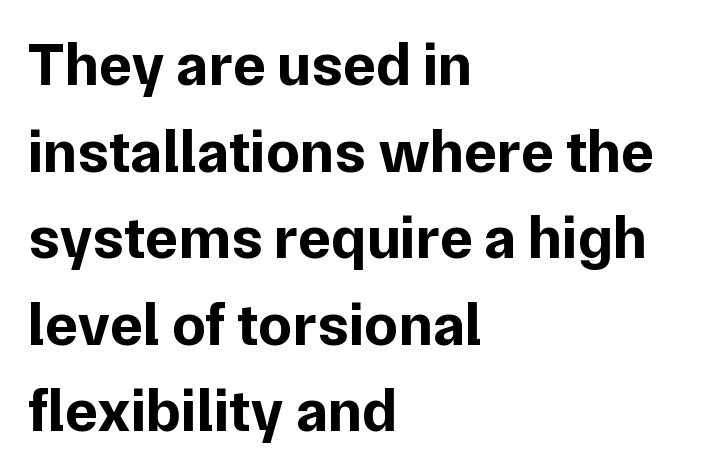
Q: Is the text bold? A: Yes.
Q: Is the text italic (slanted)? A: No, it is upright.
Q: Is the typeface a serif or a sans-serif typeface? A: Sans-serif.
Q: Is the text underlined? A: No.
Q: How is the paragraph aligned? A: Left-aligned.
Q: Is the spacing between letters normal or unusually wide? A: Normal.
Q: Is the spacing between lines tight, normal or loose? A: Normal.
Q: Width (condensed, normal, or wide)? A: Normal.
Q: Stroke contrast? A: Low.
Q: x-height? A: Medium.
Q: Monospaced? A: No.
